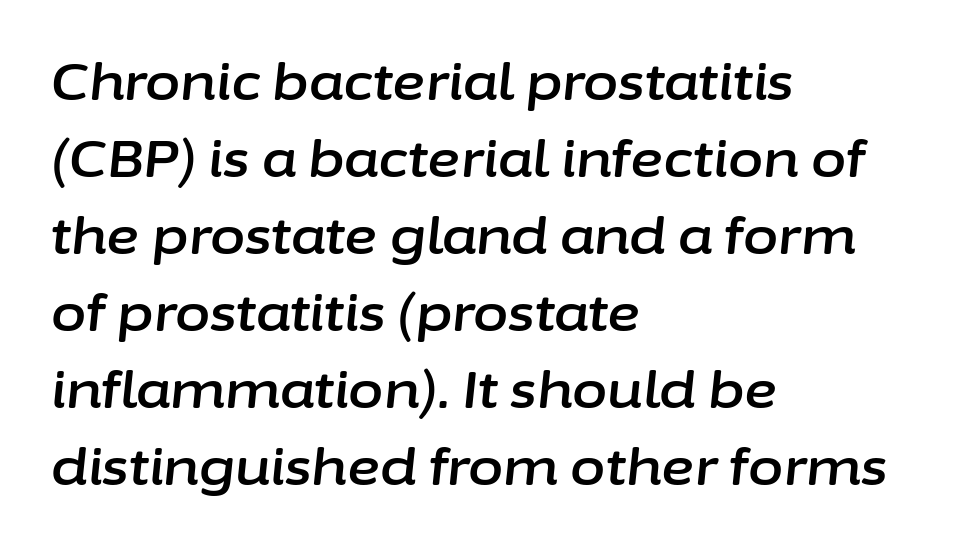
Would a proofreader flag this as italicized? Yes. Compared with typical paragraphs, the rows here are spaced about the same. Varying glyph widths throughout — classic text-font behaviour. Compared with typical body copy, the letter spacing here is the same.
